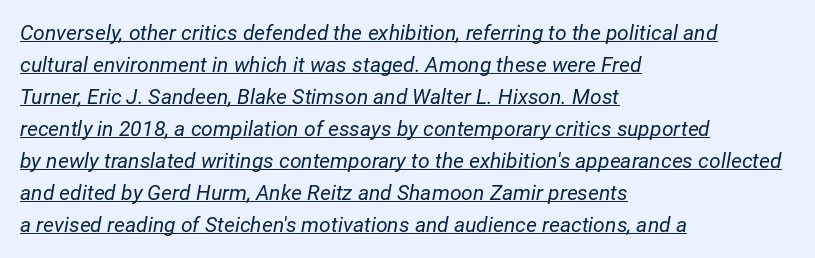
Q: Is the text bold? A: No.
Q: Is the text italic (slanted)? A: Yes, it leans right by about 12 degrees.
Q: Is the text underlined? A: Yes.
Q: How is the paragraph aligned? A: Left-aligned.
Q: Is the spacing between letters normal or unusually wide? A: Normal.
Q: Is the spacing between lines tight, normal or loose? A: Normal.
